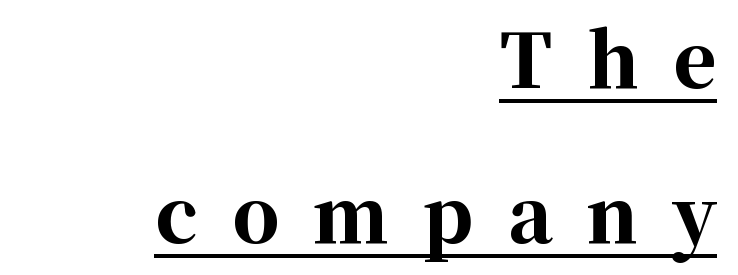
The image shows 74 px bold serif type, upright; set right-aligned, loose line spacing (2.1x), unusually wide letter spacing (+0.46 em), underlined; high stroke contrast and a medium x-height.
